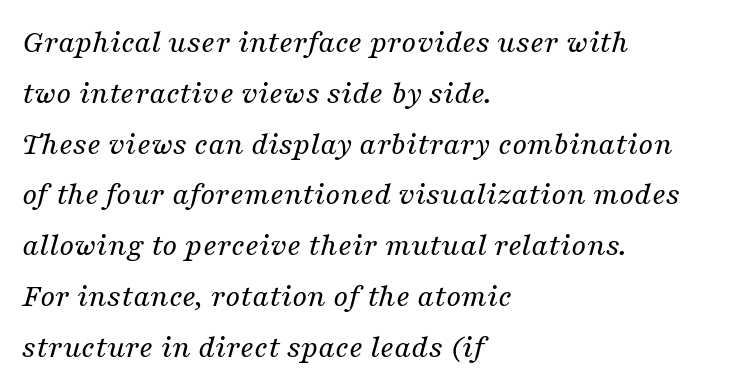
The glyphs are unaccompanied by any horizontal stroke below them. The designer left line spacing at the default. Ink coverage per letter is moderate at most. Every row of glyphs begins at an identical x-position on the left.
